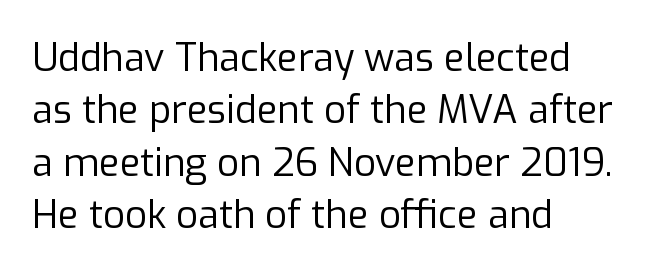
Grotesque or geometric, the face here clearly has no serifs. This sample has the flowing, uneven cadence of proportional lettering. The line texture is even and compact thanks to regular tracking. The space between consecutive lines is moderate. The text block is weighted toward the left margin, trailing off unevenly rightward. The letterforms sit at book weight or below.
